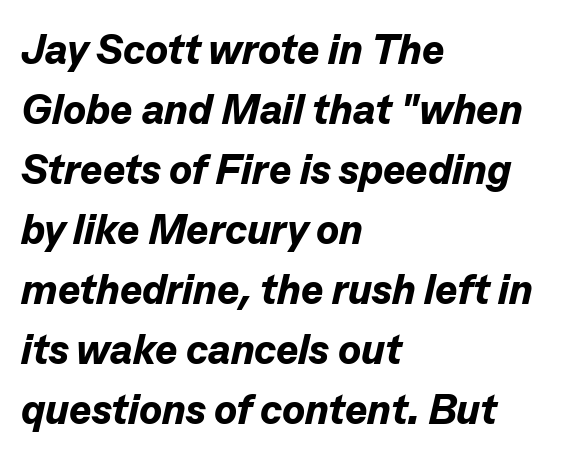
Heavy-handed strokes throughout: this text is bold. The specimen omits any rule beneath the text block's lines. The passage shown has conventional tracking throughout. Notice how descenders clear the ascenders below comfortably — that's standard leading. Each letter keeps its own natural width here, so spacing adapts to shape. In terms of posture, this sample is oblique.
